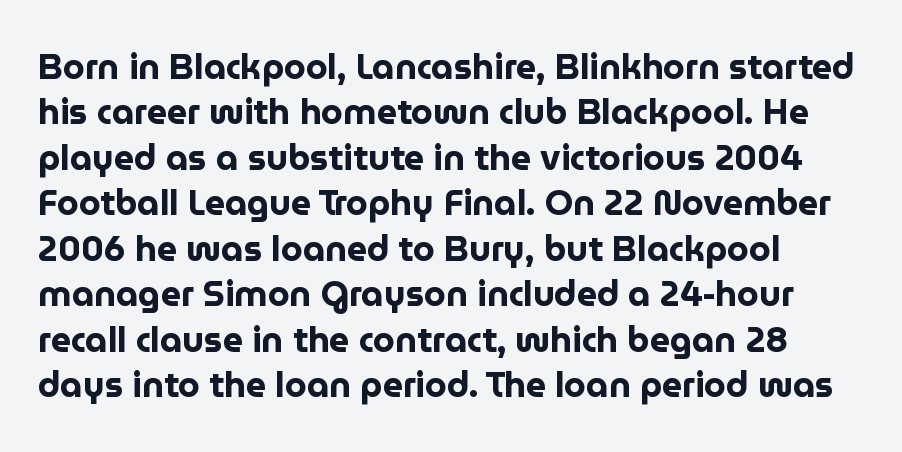
Q: Is the text bold? A: Yes.
Q: Is the text italic (slanted)? A: No, it is upright.
Q: Is the typeface a serif or a sans-serif typeface? A: Sans-serif.
Q: Is the text underlined? A: No.
Q: How is the paragraph aligned? A: Left-aligned.
Q: Is the spacing between letters normal or unusually wide? A: Normal.
Q: Is the spacing between lines tight, normal or loose? A: Normal.
Q: Width (condensed, normal, or wide)? A: Normal.
Q: Stroke contrast? A: Low.
Q: x-height? A: Medium.
Q: Monospaced? A: No.
